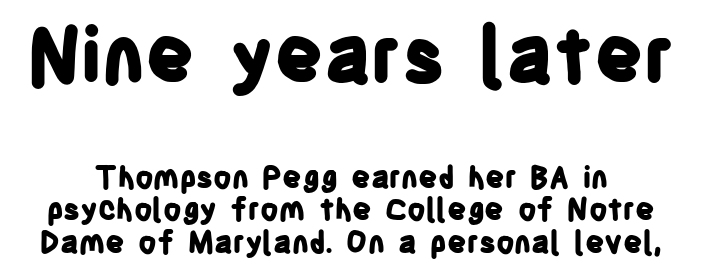
Q: Is the text bold? A: Yes.
Q: Is the text italic (slanted)? A: No, it is upright.
Q: Is the typeface a serif or a sans-serif typeface? A: Sans-serif.
Q: Is the text underlined? A: No.
Q: Is the spacing between letters normal or unusually wide? A: Normal.
Q: Is the spacing between lines tight, normal or loose? A: Tight.
Q: Which block of text is set in a larger size, the first (top) or the second (bottom)? A: The first (top) one.
Q: Width (condensed, normal, or wide)? A: Condensed.
Q: Stroke contrast? A: Low.
Q: x-height? A: Large.
Q: Monospaced? A: No.
